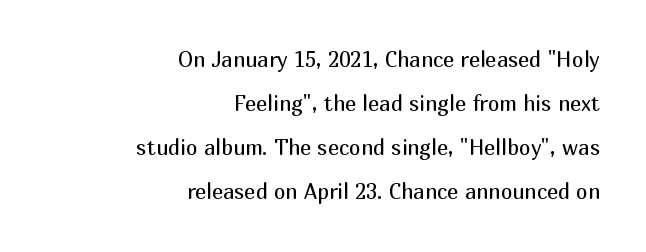
The image shows 21 px text type, upright; set right-aligned, loose line spacing (2.1x), normal letter spacing, not underlined.
